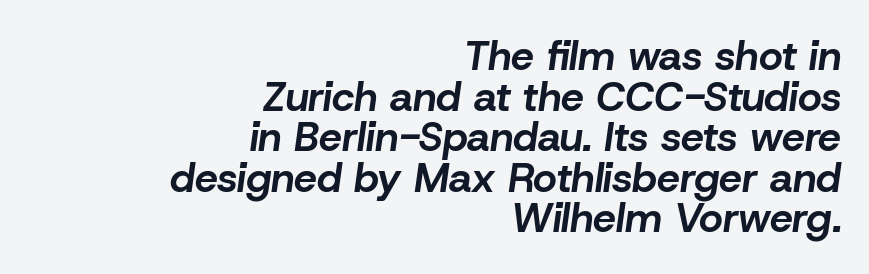
The typesetter chose a ragged-left arrangement here. Only glyphs here, with clear space below each row. Think of a printed novel: that variable character pitch is what you see here. The leading is snug, giving the passage a crowded texture. The whole block is typeset with a tilt.
